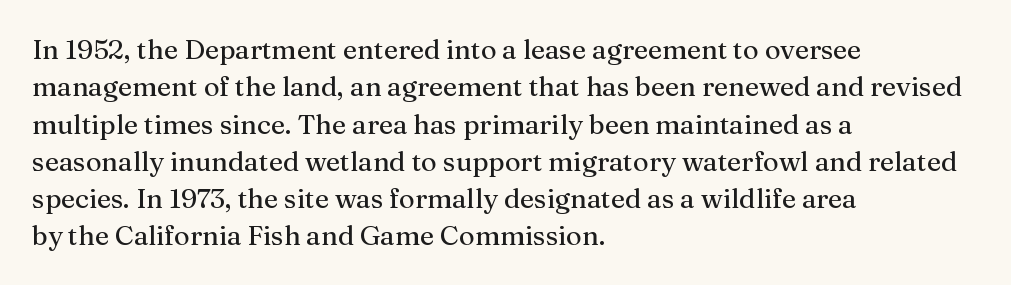
Q: Is the text italic (slanted)? A: No, it is upright.
Q: Is the text underlined? A: No.
Q: How is the paragraph aligned? A: Left-aligned.
Q: Is the spacing between letters normal or unusually wide? A: Normal.
Q: Is the spacing between lines tight, normal or loose? A: Normal.
